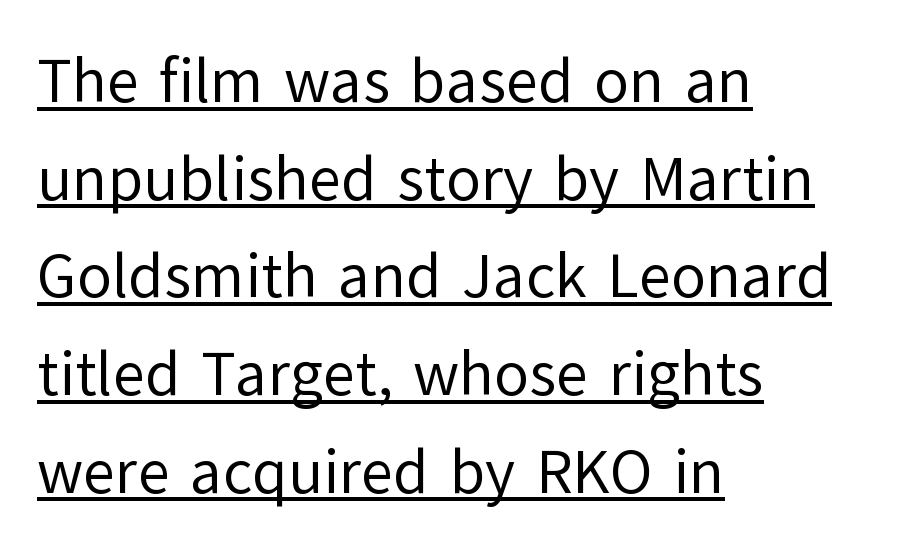
Q: Is the text bold? A: No.
Q: Is the text italic (slanted)? A: No, it is upright.
Q: Is the typeface a serif or a sans-serif typeface? A: Sans-serif.
Q: Is the text underlined? A: Yes.
Q: How is the paragraph aligned? A: Left-aligned.
Q: Is the spacing between letters normal or unusually wide? A: Normal.
Q: Is the spacing between lines tight, normal or loose? A: Normal.
Q: Width (condensed, normal, or wide)? A: Normal.
Q: Stroke contrast? A: Low.
Q: x-height? A: Medium.
Q: Monospaced? A: No.
